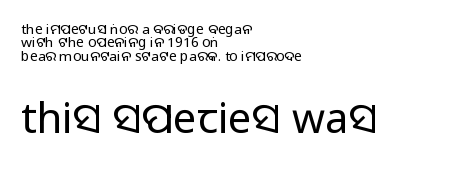
Q: Is the text bold? A: No.
Q: Is the text italic (slanted)? A: No, it is upright.
Q: Is the typeface a serif or a sans-serif typeface? A: Sans-serif.
Q: Is the text underlined? A: No.
Q: How is the paragraph aligned? A: Left-aligned.
Q: Is the spacing between letters normal or unusually wide? A: Normal.
Q: Is the spacing between lines tight, normal or loose? A: Tight.
Q: Which block of text is set in a larger size, the first (top) or the second (bottom)? A: The second (bottom) one.
Q: Width (condensed, normal, or wide)? A: Normal.
Q: Stroke contrast? A: Low.
Q: x-height? A: Large.
Q: Monospaced? A: No.
